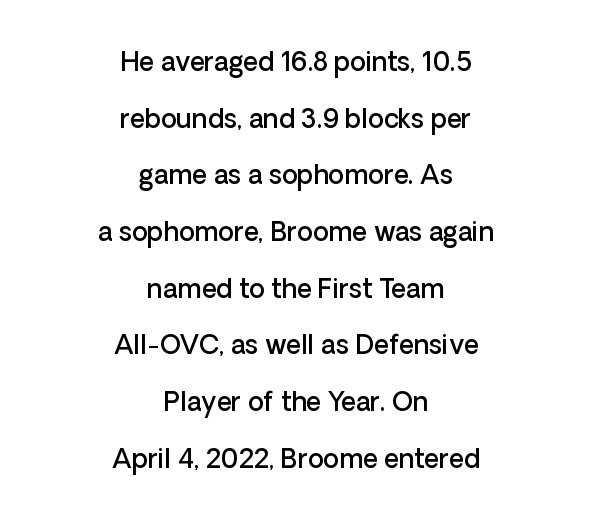
The image shows 26 px text type, upright; set centered, loose line spacing (2.18x), normal letter spacing, not underlined.
